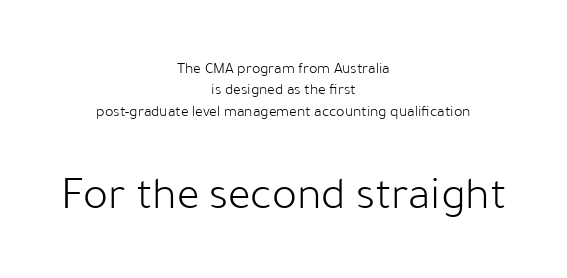
Do the characters align in a grid? No, the font is proportional. The zone under the glyphs is completely vacant. The font sits on the lighter half of the weight spectrum, regular included. Does the type have serifs? No, each stem ends abruptly.
